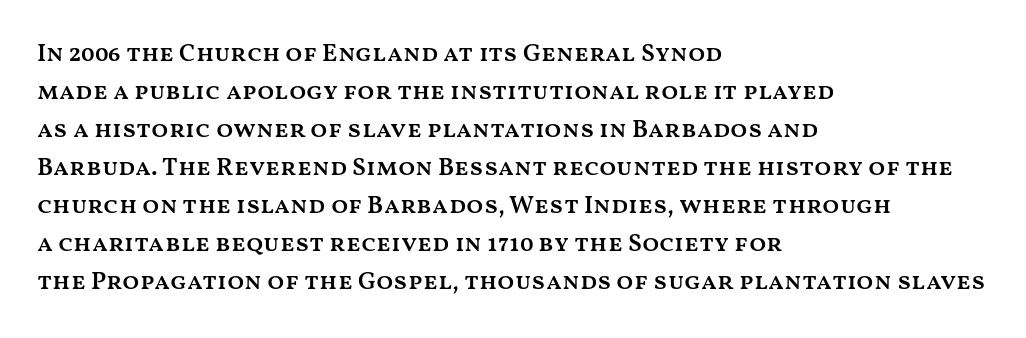
A roman cut, with each character standing at attention. The type is set solid horizontally, with unmodified tracking. These lines stack with their left ends in a neat column. Each glyph is drawn with semibold strokes, heavier than normal yet not fully bold.
